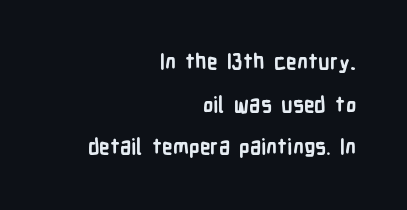
The image shows 21 px bold type, upright; set right-aligned, loose line spacing (2.03x), normal letter spacing, not underlined.
